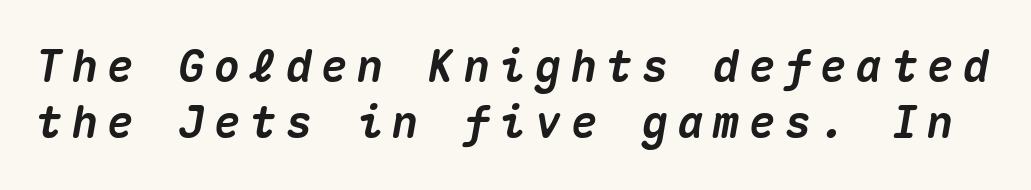
Observe the lean: these are italic letterforms. Leading: standard. Compared with typical body copy, the letter spacing here is much looser. Pretty heavy lettering here — definitely bold. You could count columns in this text — the font is strictly monospaced.
